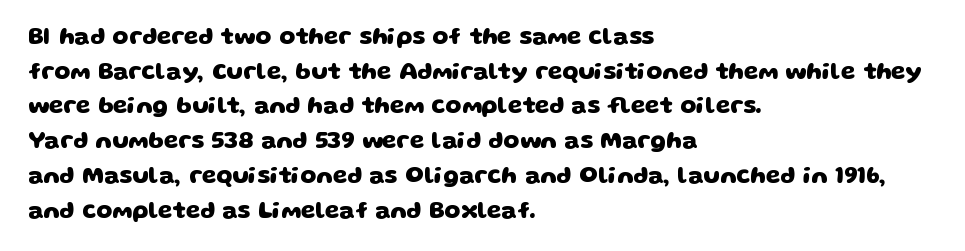
{"bold": "yes", "underline": "no", "align": "left", "line_spacing": "normal", "line_spacing_ratio": 1.51, "letter_spacing": "normal", "letter_spacing_em": 0.0, "glyph_px": 23}
